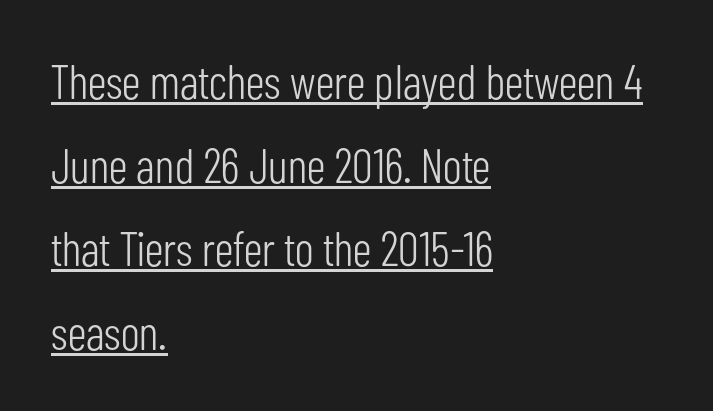
{"serif": "no", "italic": "no", "bold": "no", "weight": "light", "width": "condensed", "stroke_contrast": "low", "x_height": "medium", "monospaced": "no", "underline": "yes", "align": "left", "line_spacing_ratio": 1.74, "letter_spacing": "normal", "letter_spacing_em": 0.0, "glyph_px": 48}
